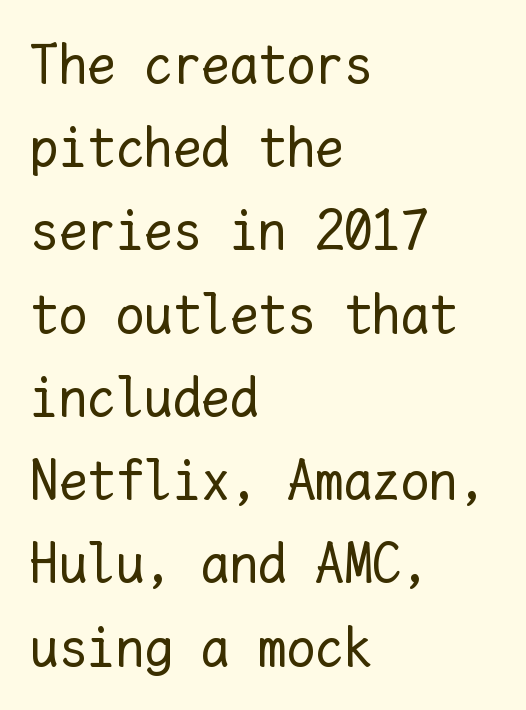
Italic: no, the glyphs are upright roman. Letter spacing: default. How would I describe the line gaps? Plain and ordinary. The lines in this sample share a left origin and differ only in where they stop. A clean baseline with only descenders dipping below it. Each letter, wide or thin by design, is forced into the same width here.
